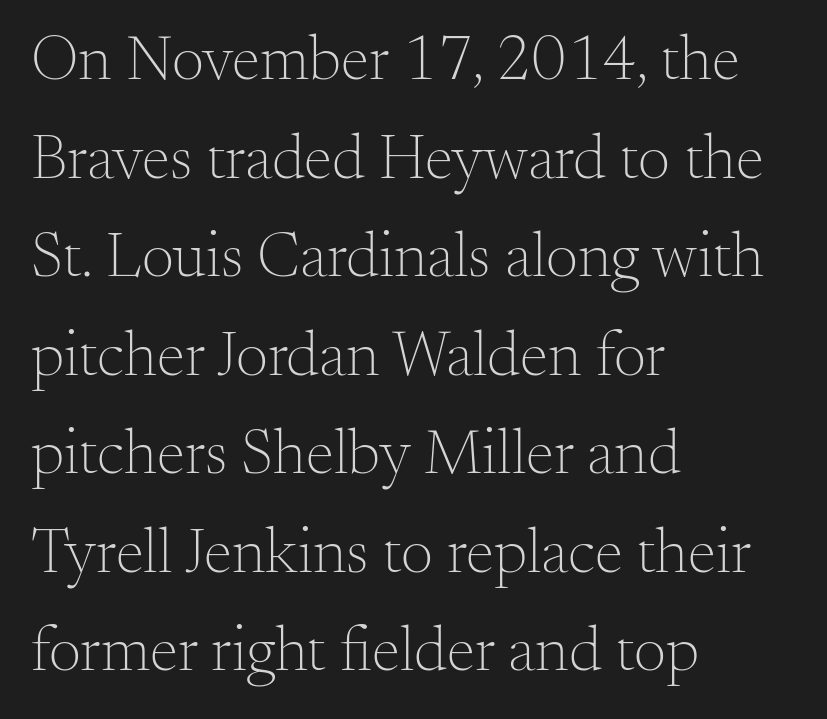
Q: Is the text bold? A: No.
Q: Is the text italic (slanted)? A: No, it is upright.
Q: Is the typeface a serif or a sans-serif typeface? A: Serif.
Q: Is the text underlined? A: No.
Q: How is the paragraph aligned? A: Left-aligned.
Q: Is the spacing between letters normal or unusually wide? A: Normal.
Q: Is the spacing between lines tight, normal or loose? A: Normal.
Q: Width (condensed, normal, or wide)? A: Normal.
Q: Stroke contrast? A: Medium.
Q: x-height? A: Small.
Q: Monospaced? A: No.
